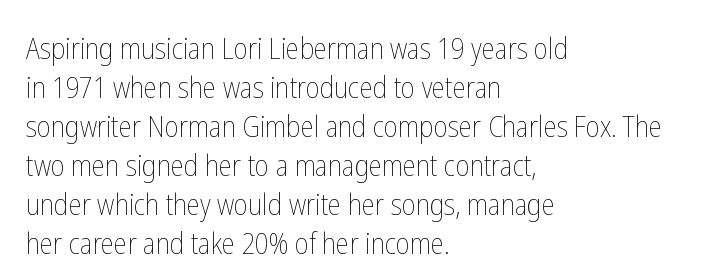
The image shows 30 px thin, condensed type, upright; set left-aligned, normal line spacing (1.3x), normal letter spacing, not underlined; low stroke contrast and a medium x-height.
